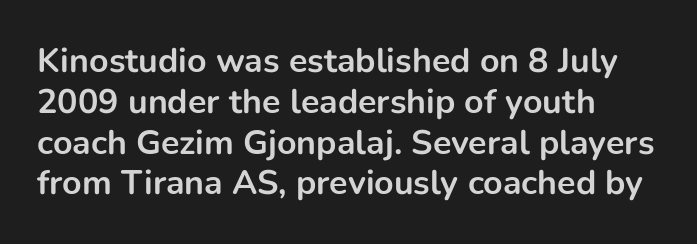
The image shows 34 px bold sans-serif type, upright; set left-aligned, line spacing 1.2x, normal letter spacing, not underlined; low stroke contrast and a medium x-height.
